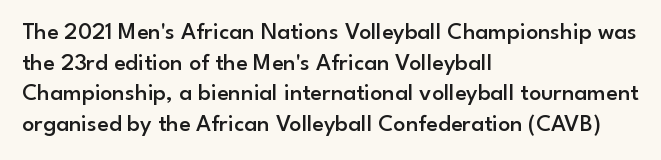
Each word holds together tightly as a unit, with standard inter-letter gaps. Check the space under the baseline: it is left empty. The paragraph has a hard left edge and a soft right edge. Posture: straight, roman, zero tilt. The vertical gap from one line to the next is medium. Notice the strokes are somewhat thickened but not fully heavy: this is a semibold.
